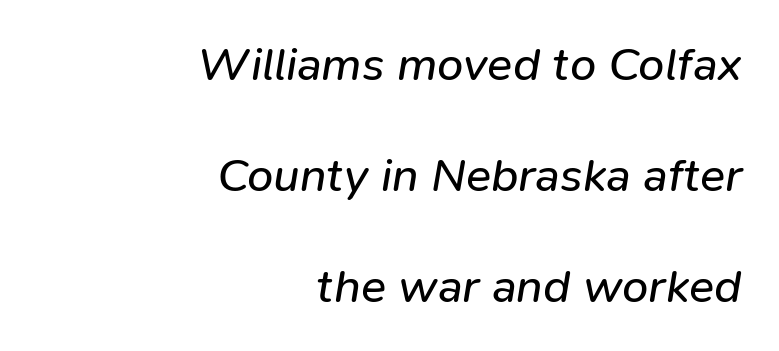
The line texture is even and compact thanks to regular tracking. Line spacing here is loose. The paragraph has a hard right edge and a soft left edge. Weight class: somewhere from thin through regular.
